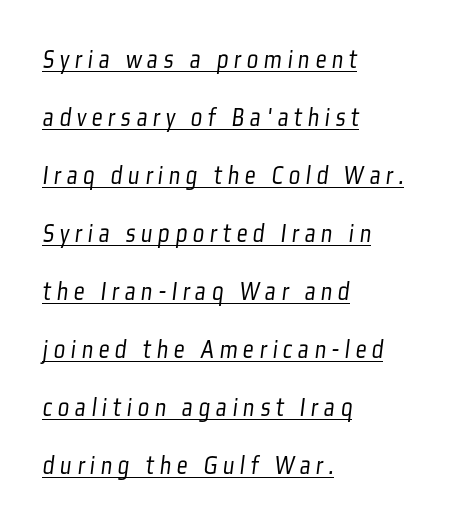
The image shows 27 px text type; set left-aligned, loose line spacing (2.15x), unusually wide letter spacing (+0.21 em), underlined.
